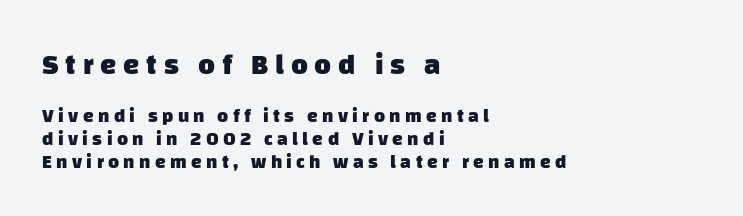
{"serif": "no", "bold": "yes", "weight": "heavy", "width": "normal", "stroke_contrast": "low", "x_height": "large", "monospaced": "no", "underline": "no", "align": "left", "line_spacing_ratio": 1.22, "letter_spacing": "wide", "letter_spacing_em": 0.23, "larger_block": "first", "size_ratio": 1.53, "glyph_px": 29}
